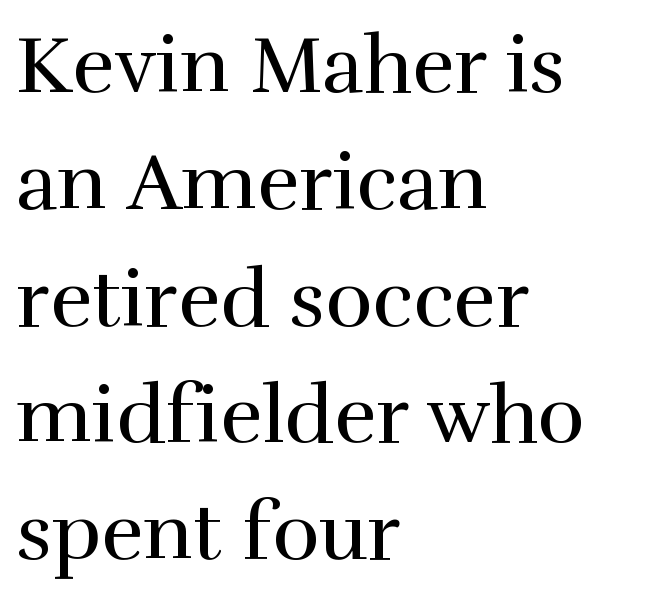
The image shows 80 px regular-weight serif type, upright; set left-aligned, normal line spacing (1.46x), normal letter spacing, not underlined; high stroke contrast and a medium x-height.
